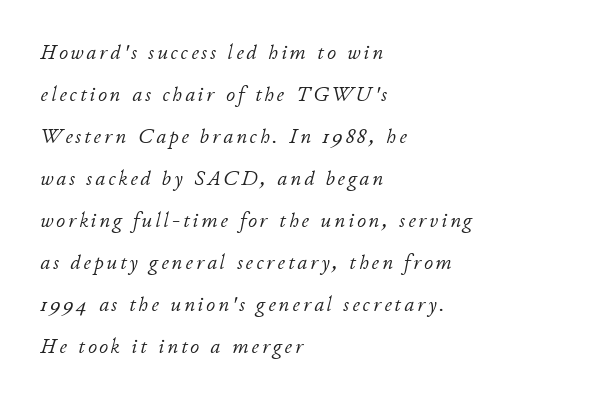
Q: Is the text bold? A: No.
Q: Is the text italic (slanted)? A: Yes, it leans right by about 11 degrees.
Q: Is the text underlined? A: No.
Q: How is the paragraph aligned? A: Left-aligned.
Q: Is the spacing between lines tight, normal or loose? A: Loose.
